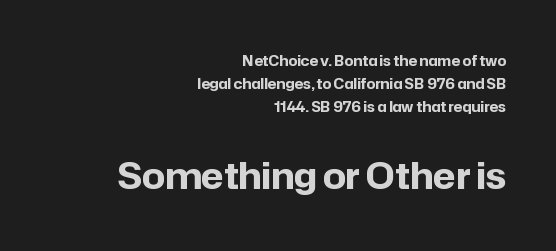
The image shows 36 px bold sans-serif type, upright; set right-aligned, normal line spacing (1.66x), normal letter spacing, not underlined; the second (bottom) block is 2.57x larger; low stroke contrast and a medium x-height.
